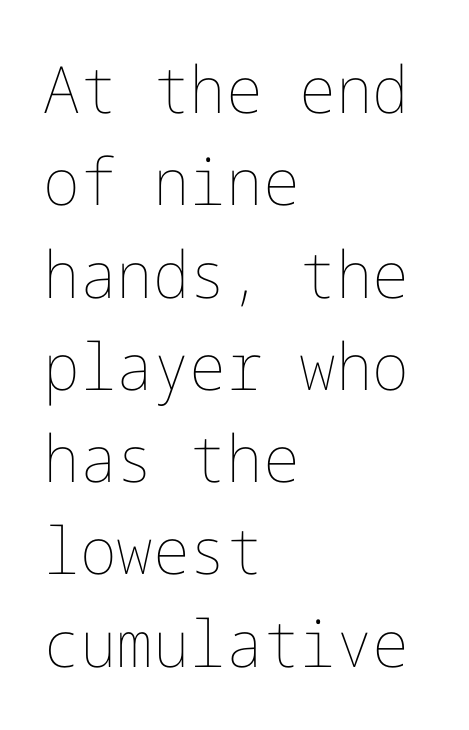
The paragraph shown leans on its left margin. Honestly, the letter spacing is just normal — you wouldn't notice it. Plain, unruled lines of type. Nope, not italic — everything's standing straight. Compared with typical paragraphs, the rows here are spaced about the same.
